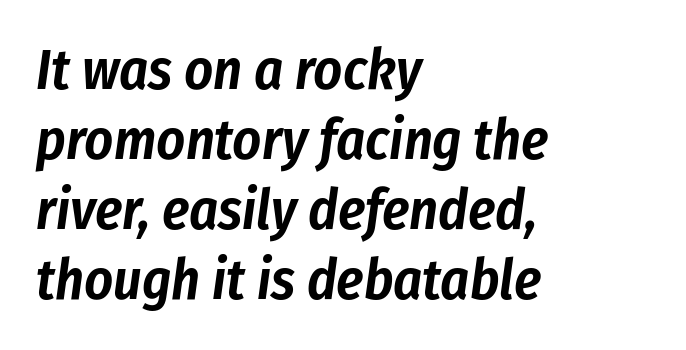
The typography opts for an oblique posture over an upright one. The line texture is even and compact thanks to regular tracking. Line spacing here is normal. The foot of each line stays bare and open.
